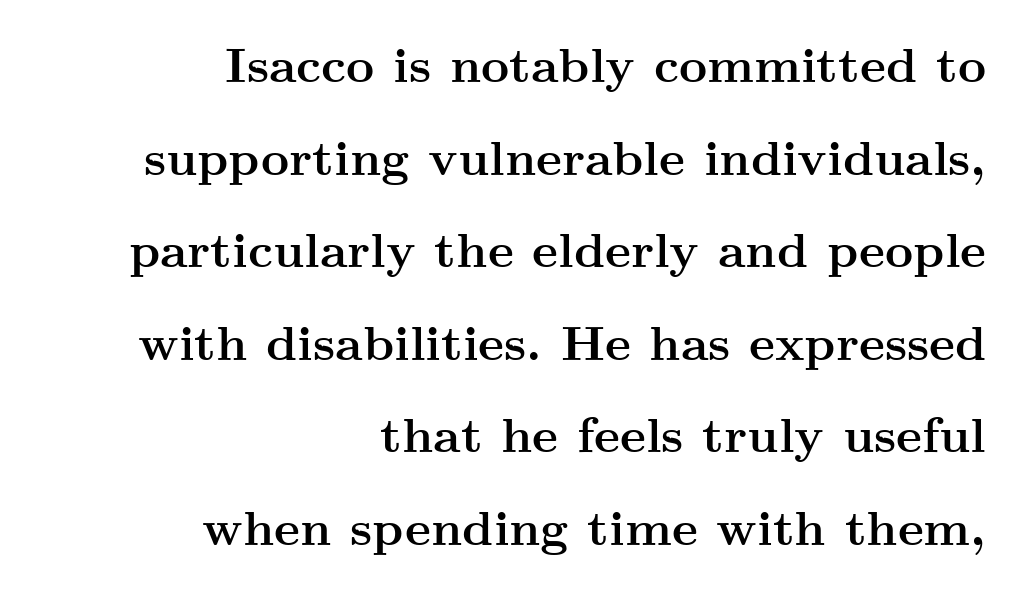
The image shows 49 px semibold, wide serif type, upright; set right-aligned, line spacing 1.89x, normal letter spacing, not underlined; medium stroke contrast and a small x-height.
